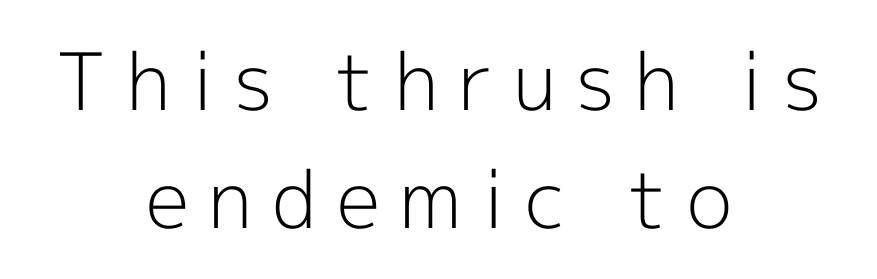
{"serif": "no", "italic": "no", "bold": "no", "weight": "light", "width": "normal", "x_height": "medium", "monospaced": "no", "underline": "no", "align": "center", "line_spacing": "normal", "line_spacing_ratio": 1.49, "letter_spacing": "wide", "letter_spacing_em": 0.25, "glyph_px": 79}
